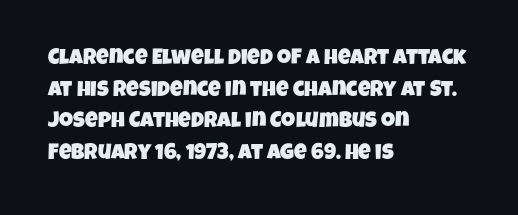
Q: Is the text underlined? A: No.
Q: How is the paragraph aligned? A: Left-aligned.
Q: Is the spacing between letters normal or unusually wide? A: Normal.
Q: Is the spacing between lines tight, normal or loose? A: Normal.
